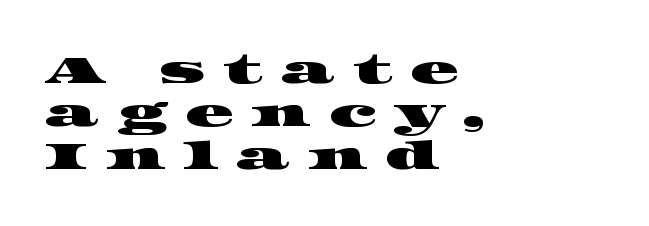
Q: Is the typeface a serif or a sans-serif typeface? A: Serif.
Q: Is the text underlined? A: No.
Q: How is the paragraph aligned? A: Left-aligned.
Q: Is the spacing between letters normal or unusually wide? A: Unusually wide.
Q: Is the spacing between lines tight, normal or loose? A: Tight.
Q: Width (condensed, normal, or wide)? A: Wide.
Q: Stroke contrast? A: High.
Q: x-height? A: Large.
Q: Monospaced? A: No.
